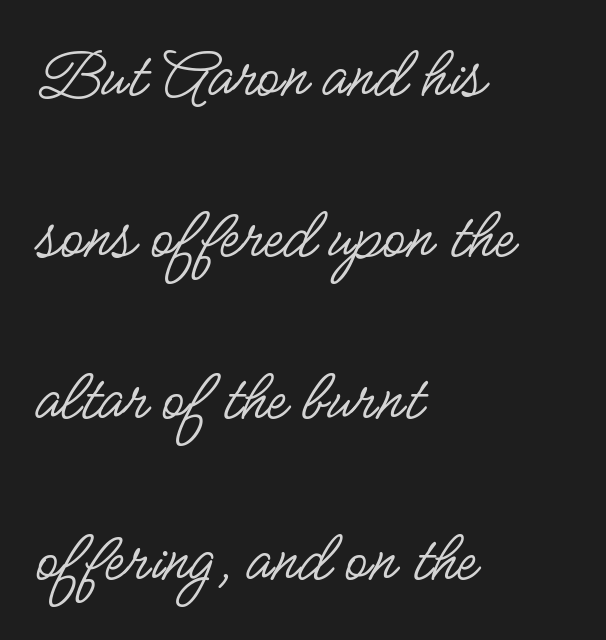
You could call the tracking neutral — neither tight nor loose. Look at the bottom of the vertical strokes: they stop flat, with no serifs. The passage shown is not underscored anywhere. The typesetter chose a ragged-right arrangement here. Stem width sits at or under what a default text font uses. The line-height multiplier appears high, well above default.
